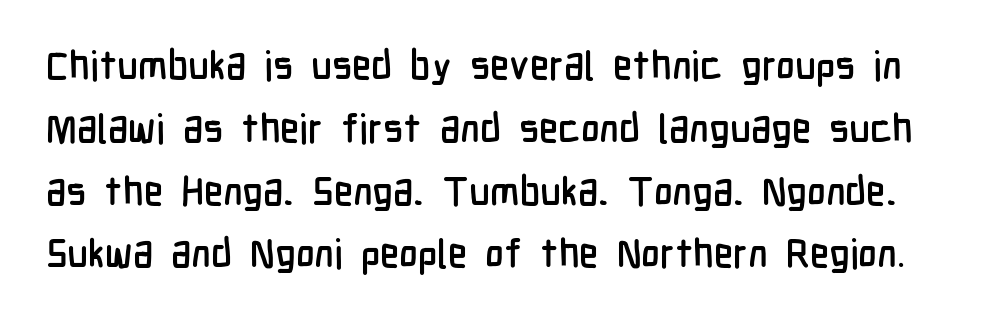
The image shows 40 px condensed sans-serif type, upright; set normal line spacing (1.57x), normal letter spacing, not underlined; low stroke contrast and a medium x-height.
